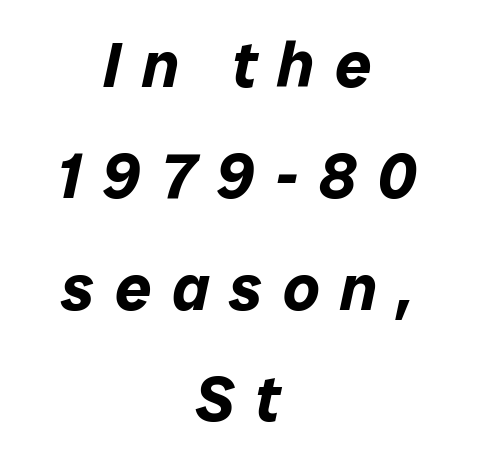
The image shows 64 px bold type, italic (leaning right); set centered, line spacing 1.74x, unusually wide letter spacing (+0.32 em), not underlined; low stroke contrast and a medium x-height.
